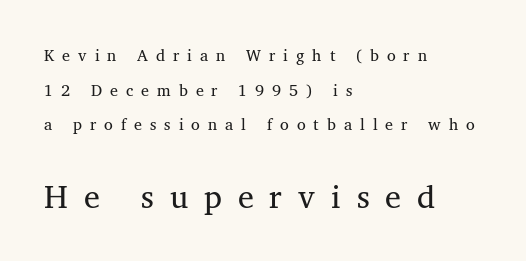
Q: Is the text bold? A: No.
Q: Is the text italic (slanted)? A: No, it is upright.
Q: Is the typeface a serif or a sans-serif typeface? A: Serif.
Q: Is the text underlined? A: No.
Q: How is the paragraph aligned? A: Left-aligned.
Q: Is the spacing between letters normal or unusually wide? A: Unusually wide.
Q: Is the spacing between lines tight, normal or loose? A: Loose.
Q: Which block of text is set in a larger size, the first (top) or the second (bottom)? A: The second (bottom) one.
Q: Width (condensed, normal, or wide)? A: Normal.
Q: Stroke contrast? A: Medium.
Q: x-height? A: Medium.
Q: Monospaced? A: No.
